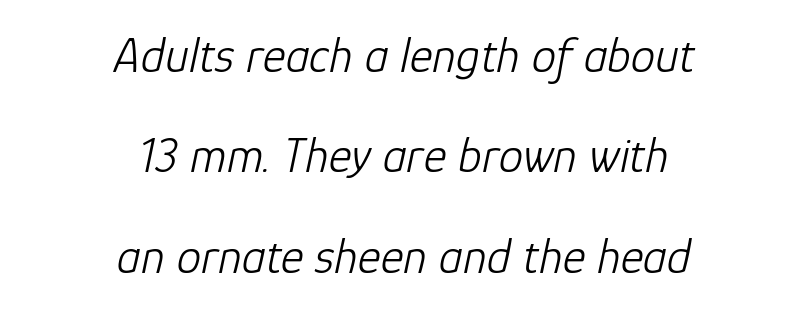
The image shows 49 px light type, italic (leaning right); set centered, loose line spacing (2.05x), normal letter spacing, not underlined; low stroke contrast and a medium x-height.
